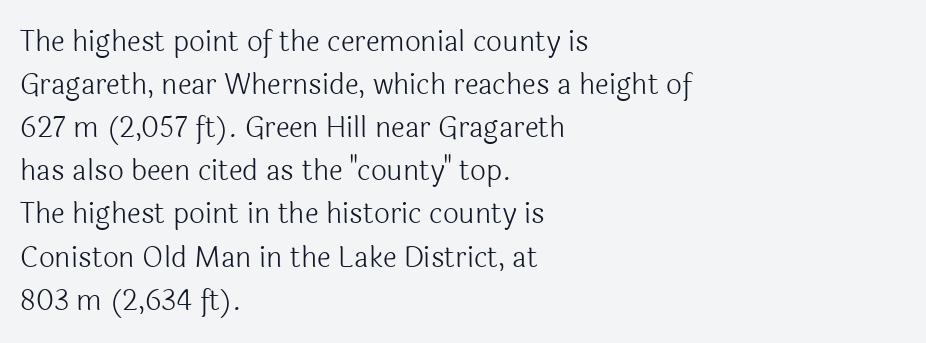
{"serif": "no", "italic": "no", "bold": "no", "weight": "light", "width": "normal", "x_height": "medium", "monospaced": "no", "underline": "no", "align": "left", "line_spacing": "normal", "line_spacing_ratio": 1.54, "letter_spacing": "normal", "letter_spacing_em": 0.0, "glyph_px": 28}
